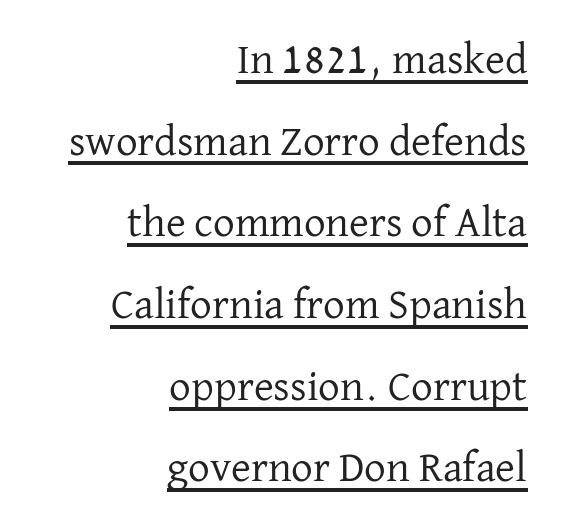
{"serif": "yes", "italic": "no", "bold": "no", "weight": "regular", "width": "normal", "stroke_contrast": "low", "x_height": "medium", "monospaced": "no", "underline": "yes", "align": "right", "line_spacing": "loose", "line_spacing_ratio": 1.9, "letter_spacing": "normal", "letter_spacing_em": 0.0, "glyph_px": 43}
